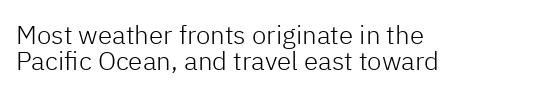
Ink coverage per letter is moderate at most. Vertically, the passage feels compressed, each row crowding the next. Any mark beneath the type? The region is blank. Is the block centered? No — it sits flush against the left margin.
